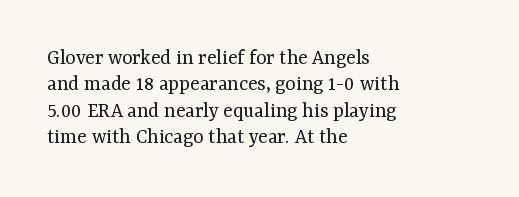
This sample uses an upright cut, with every glyph sitting square on the baseline. Underlining? Definitely not there. Heaviness? Minimal to ordinary, like unemphasized prose. Short note: letters normally spaced. Where is the straight margin? On the left.
